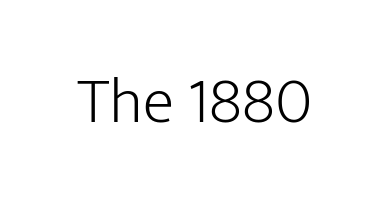
{"serif": "no", "italic": "no", "bold": "no", "weight": "light", "width": "normal", "stroke_contrast": "low", "x_height": "medium", "monospaced": "no", "underline": "no", "letter_spacing": "normal", "letter_spacing_em": 0.0, "glyph_px": 65}
